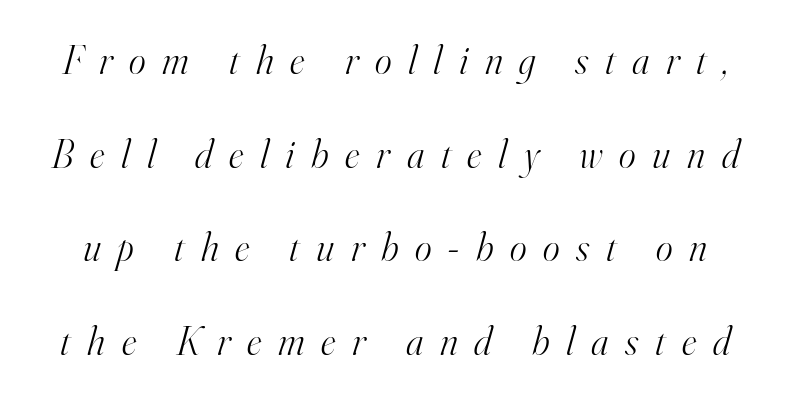
{"serif": "yes", "italic": "yes", "lean": "right", "slant_degrees": 16, "bold": "no", "weight": "light", "width": "normal", "stroke_contrast": "high", "x_height": "small", "monospaced": "no", "underline": "no", "line_spacing": "loose", "line_spacing_ratio": 2.34, "letter_spacing": "wide", "letter_spacing_em": 0.42, "glyph_px": 40}
